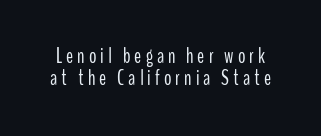
Leading is clearly below the norm, producing a dense column. The axis of the letterforms is exactly vertical. No chunkiness to these letters — they're not bold. Quick note: underline off.
